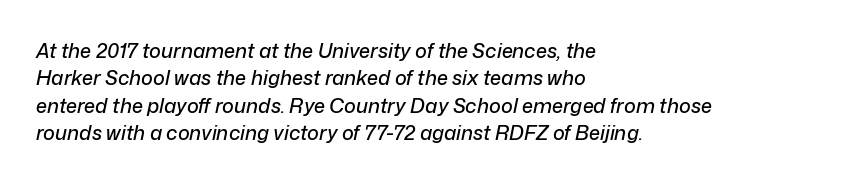
Q: Is the text italic (slanted)? A: Yes, it leans right by about 12 degrees.
Q: Is the text underlined? A: No.
Q: How is the paragraph aligned? A: Left-aligned.
Q: Is the spacing between letters normal or unusually wide? A: Normal.
Q: Is the spacing between lines tight, normal or loose? A: Normal.
